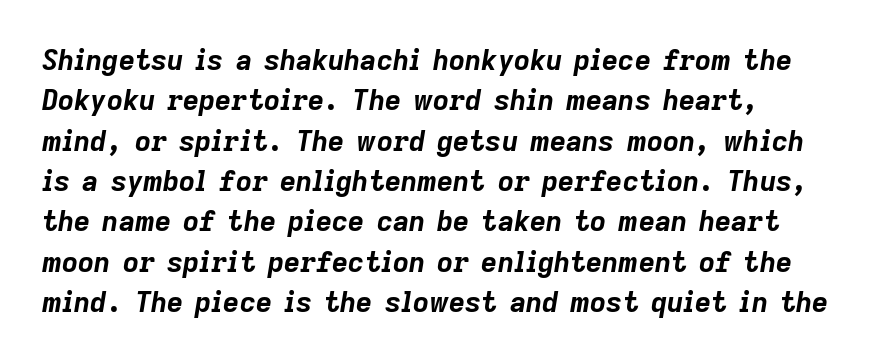
Caption: bold face, heavy strokes. Words appear dense and cohesive because spacing is normal. The letters advance in unequal steps, a hallmark of proportional type. These lines sit exactly where default settings would place them. Every character sits at an angle, as italics do. Check under the words: just untouched page.
